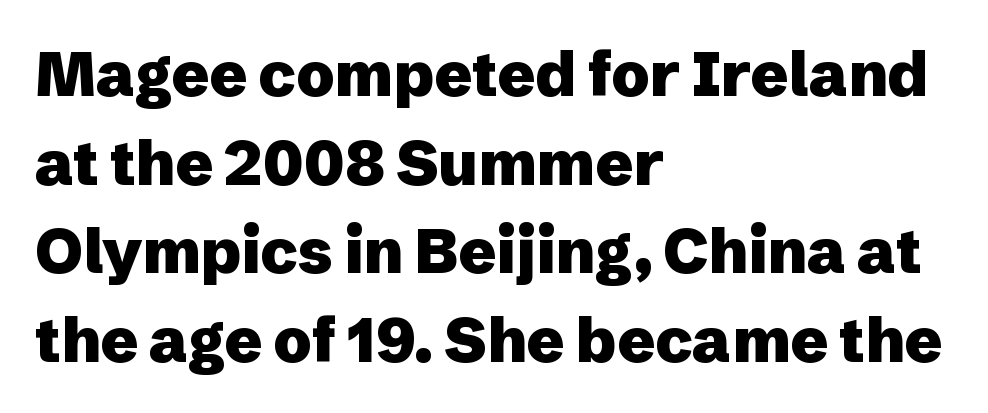
Proportional: the letters do not fall into vertical columns. The type family on display is of the sans-serif kind. Designer's note — italics off, roman on. Here the glyphs are tracked normally, forming tight word shapes.
